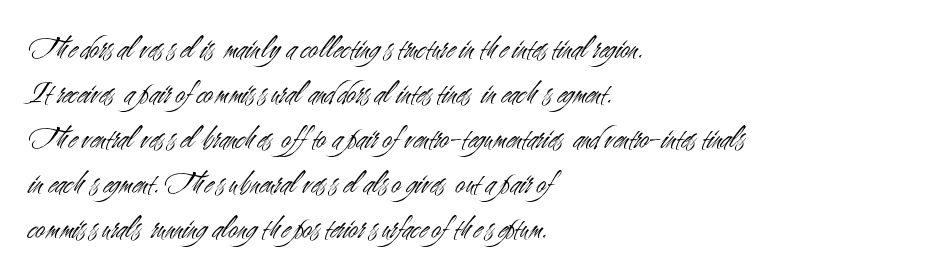
{"serif": "no", "bold": "no", "weight": "light", "width": "condensed", "stroke_contrast": "medium", "x_height": "small", "monospaced": "no", "underline": "no", "align": "left", "line_spacing": "normal", "line_spacing_ratio": 1.36, "letter_spacing": "normal", "letter_spacing_em": 0.0, "glyph_px": 33}
